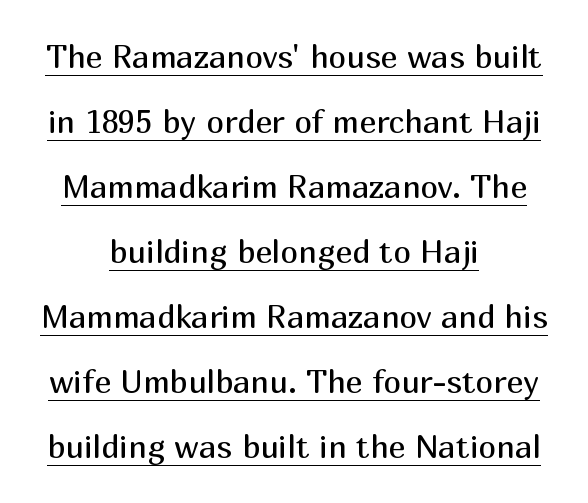
{"serif": "no", "italic": "no", "bold": "no", "weight": "regular", "width": "normal", "stroke_contrast": "medium", "x_height": "medium", "monospaced": "no", "underline": "yes", "align": "center", "line_spacing": "loose", "line_spacing_ratio": 2.03, "letter_spacing": "normal", "letter_spacing_em": 0.0, "glyph_px": 32}
